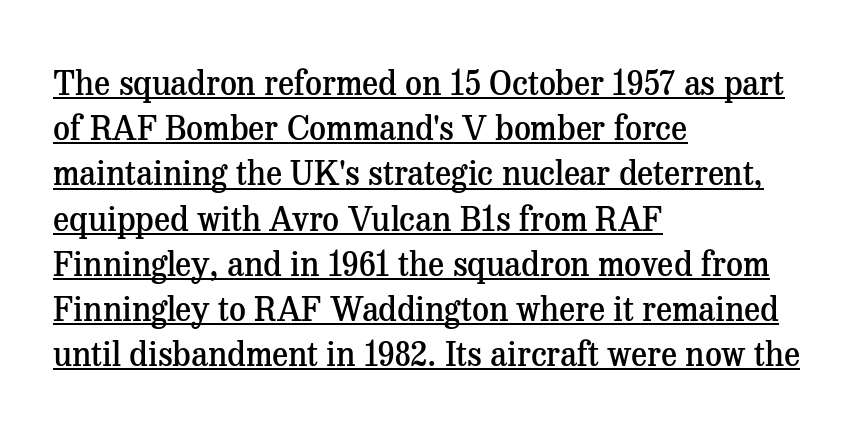
Regular leading. The glyphs in this specimen are seriffed. This sample has the flowing, uneven cadence of proportional lettering. Does extra space separate the letters? No, they use regular spacing. Horizontal alignment here is leftward, the default for most running prose. The typography opts for an upright posture over an oblique one.
